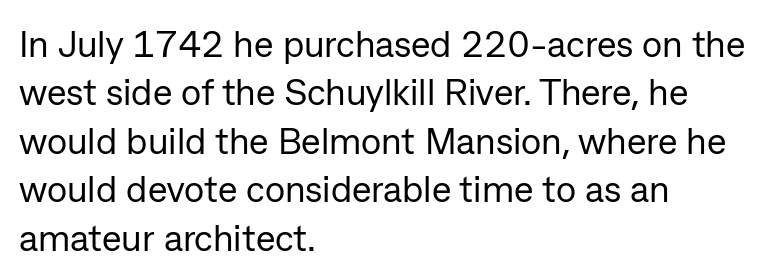
Q: Is the text bold? A: No.
Q: Is the text italic (slanted)? A: No, it is upright.
Q: Is the typeface a serif or a sans-serif typeface? A: Sans-serif.
Q: Is the text underlined? A: No.
Q: How is the paragraph aligned? A: Left-aligned.
Q: Is the spacing between letters normal or unusually wide? A: Normal.
Q: Is the spacing between lines tight, normal or loose? A: Normal.
Q: Width (condensed, normal, or wide)? A: Normal.
Q: Stroke contrast? A: Low.
Q: x-height? A: Medium.
Q: Monospaced? A: No.
